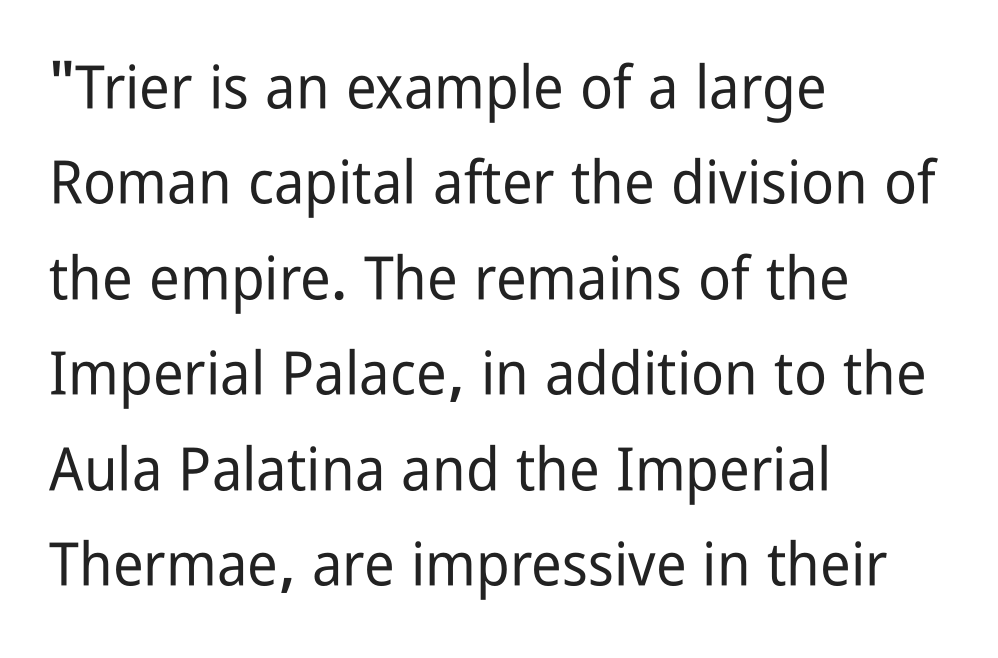
No word sits above an underline. The letters advance in unequal steps, a hallmark of proportional type. Leading matches the norm, producing a regular column. Note: no serifs on the glyphs. Nope, not italic — everything's standing straight. Is the letter spacing exaggerated? No — it looks like the ordinary default.
